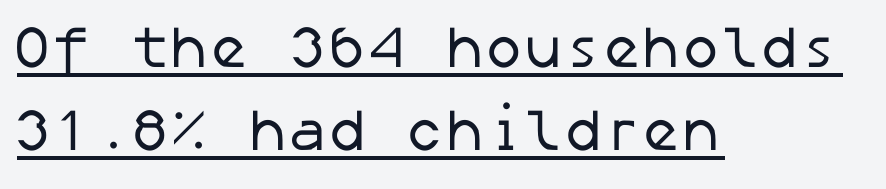
Does the leading feel generous? No, just average. A baseline rule has been typeset under these characters. Type style note: lacks serifs. Characters follow at the spacing the type designer built in. Alignment: flush left. Weight: in the light-to-regular range.
